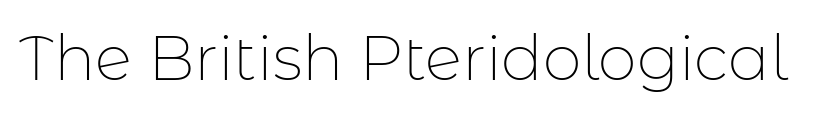
The image shows 62 px thin sans-serif type, upright; set normal letter spacing, not underlined; low stroke contrast and a medium x-height.
